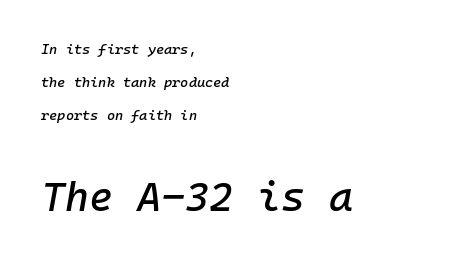
The image shows 41 px text type, italic (leaning right); set left-aligned, loose line spacing (2.34x), normal letter spacing, not underlined; the second (bottom) block is 2.93x larger; low stroke contrast and a medium x-height.
